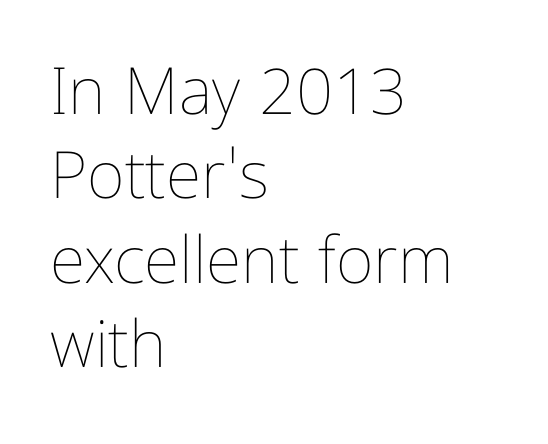
The image shows 65 px thin, condensed type, upright; set left-aligned, normal line spacing (1.3x), normal letter spacing, not underlined; low stroke contrast and a medium x-height.
